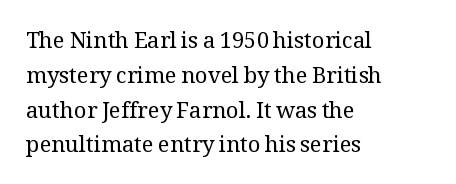
Q: Is the text bold? A: No.
Q: Is the text italic (slanted)? A: No, it is upright.
Q: Is the text underlined? A: No.
Q: How is the paragraph aligned? A: Left-aligned.
Q: Is the spacing between letters normal or unusually wide? A: Normal.
Q: Is the spacing between lines tight, normal or loose? A: Normal.
